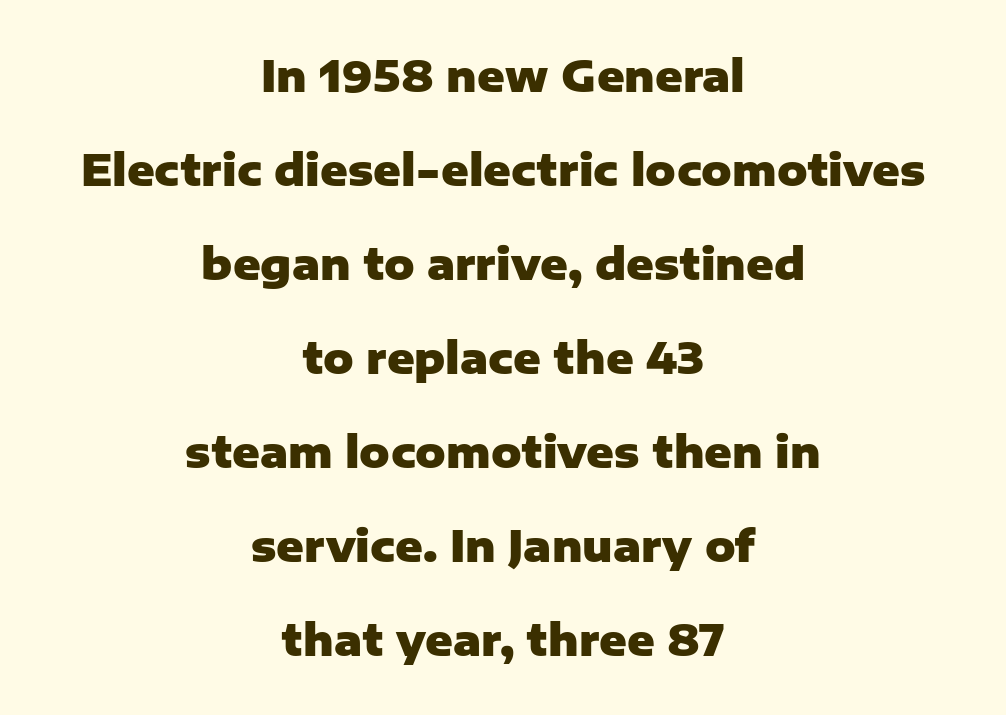
The lettering stays uniformly vertical, giving the passage a roman look. Examine the stroke ends and you'll find no serifs. The strip under each line holds only bare page. Whoever set this chose breathing room over compactness in the vertical rhythm.
